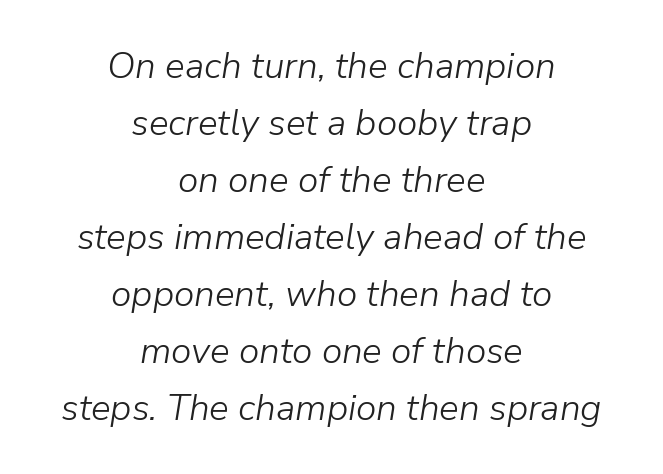
Q: Is the text bold? A: No.
Q: Is the text italic (slanted)? A: Yes, it leans right by about 9 degrees.
Q: Is the text underlined? A: No.
Q: How is the paragraph aligned? A: Centered.
Q: Is the spacing between letters normal or unusually wide? A: Normal.
Q: Is the spacing between lines tight, normal or loose? A: Normal.
Q: Width (condensed, normal, or wide)? A: Normal.
Q: Stroke contrast? A: Low.
Q: x-height? A: Medium.
Q: Monospaced? A: No.
